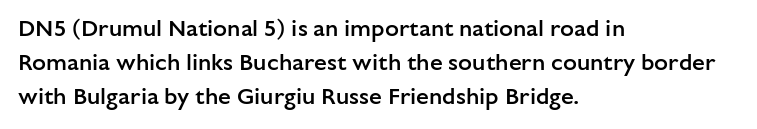
{"italic": "no", "bold": "semi", "underline": "no", "align": "left", "line_spacing": "normal", "line_spacing_ratio": 1.48, "letter_spacing": "normal", "letter_spacing_em": 0.0, "glyph_px": 23}
